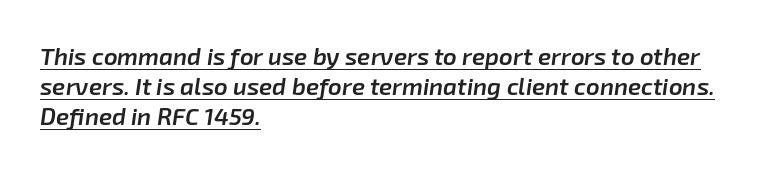
{"italic": "yes", "lean": "right", "slant_degrees": 8, "bold": "semi", "underline": "yes", "align": "left", "line_spacing": "normal", "line_spacing_ratio": 1.25, "letter_spacing": "normal", "letter_spacing_em": 0.0, "glyph_px": 24}
